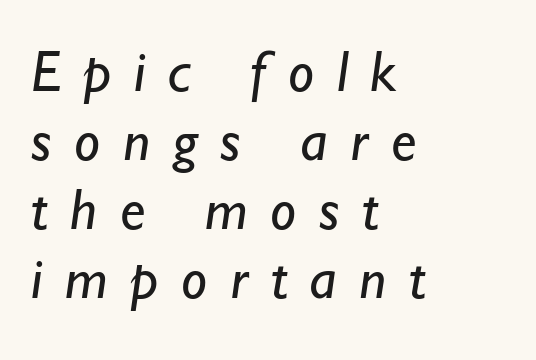
Q: Is the text bold? A: No.
Q: Is the typeface a serif or a sans-serif typeface? A: Sans-serif.
Q: Is the text underlined? A: No.
Q: How is the paragraph aligned? A: Left-aligned.
Q: Is the spacing between letters normal or unusually wide? A: Unusually wide.
Q: Width (condensed, normal, or wide)? A: Normal.
Q: Stroke contrast? A: Low.
Q: x-height? A: Small.
Q: Monospaced? A: No.
